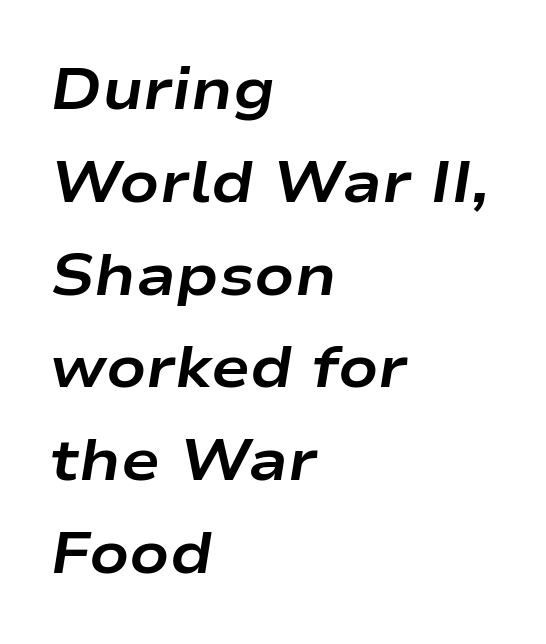
Q: Is the text bold? A: Yes.
Q: Is the text italic (slanted)? A: Yes, it leans right by about 9 degrees.
Q: Is the text underlined? A: No.
Q: How is the paragraph aligned? A: Left-aligned.
Q: Is the spacing between letters normal or unusually wide? A: Normal.
Q: Is the spacing between lines tight, normal or loose? A: Normal.
Q: Width (condensed, normal, or wide)? A: Wide.
Q: Stroke contrast? A: Low.
Q: x-height? A: Medium.
Q: Monospaced? A: No.
